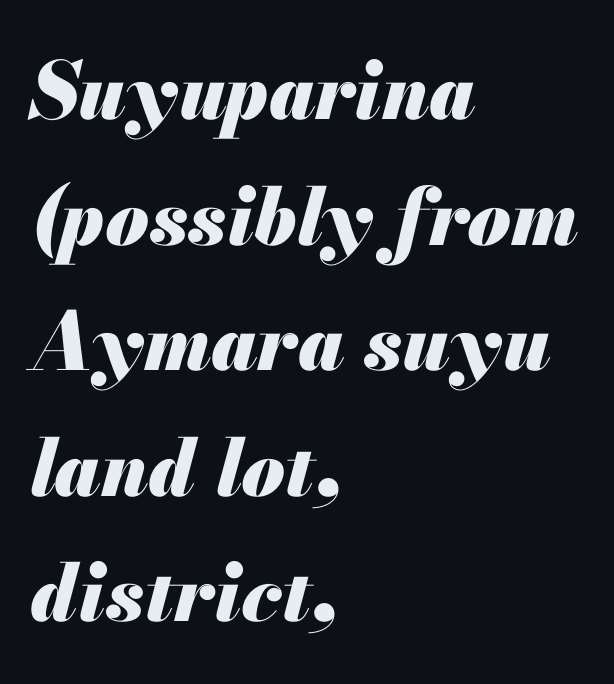
Q: Is the text bold? A: Yes.
Q: Is the text italic (slanted)? A: Yes, it leans right by about 13 degrees.
Q: Is the text underlined? A: No.
Q: How is the paragraph aligned? A: Left-aligned.
Q: Is the spacing between letters normal or unusually wide? A: Normal.
Q: Is the spacing between lines tight, normal or loose? A: Normal.
Q: Width (condensed, normal, or wide)? A: Normal.
Q: Stroke contrast? A: Medium.
Q: x-height? A: Small.
Q: Monospaced? A: No.
